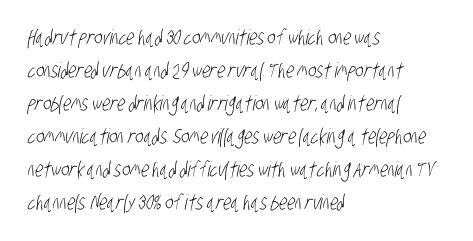
The image shows 21 px text type; set left-aligned, normal line spacing (1.57x), normal letter spacing, not underlined.
